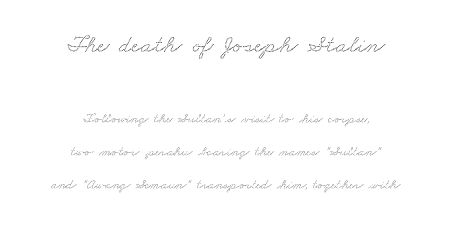
{"underline": "no", "align": "center", "line_spacing": "loose", "line_spacing_ratio": 2.34, "letter_spacing": "normal", "letter_spacing_em": 0.0, "larger_block": "first", "size_ratio": 1.79, "glyph_px": 25}
